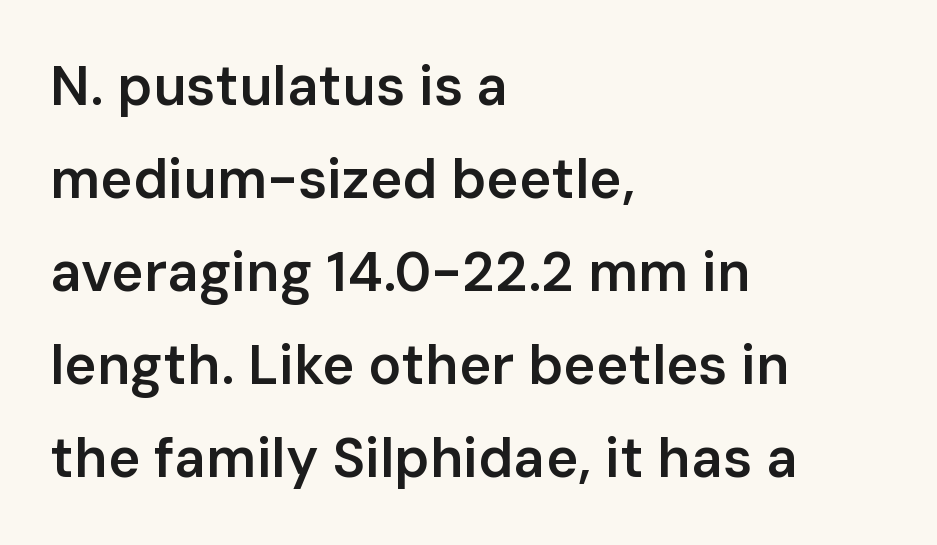
The image shows 55 px semibold sans-serif type, upright; set left-aligned, normal line spacing (1.69x), normal letter spacing, not underlined; low stroke contrast and a medium x-height.
